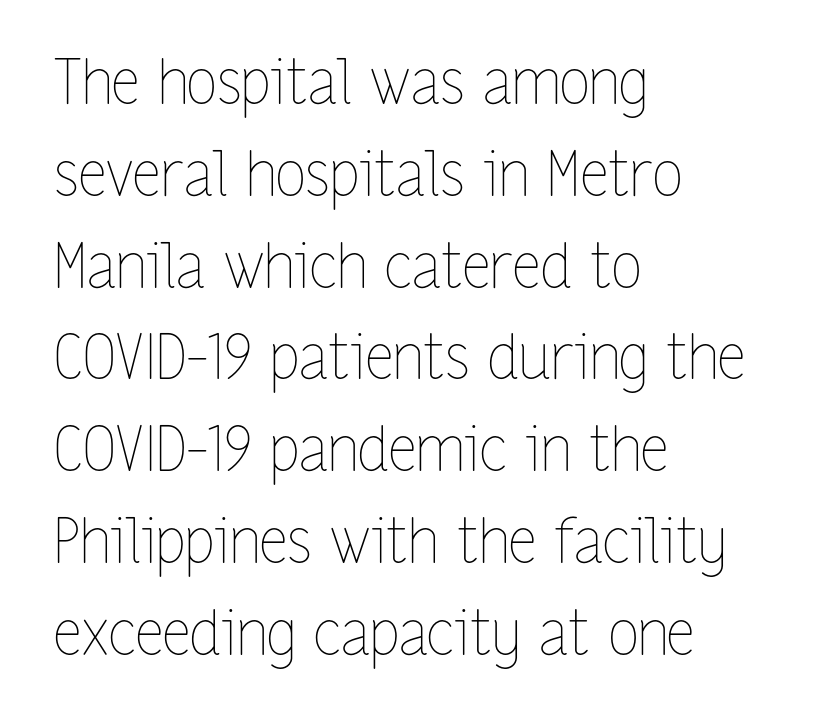
The image shows 62 px thin, condensed type, upright; set left-aligned, normal line spacing (1.48x), normal letter spacing, not underlined; low stroke contrast and a medium x-height.
